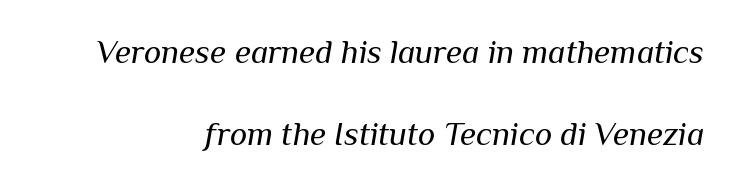
Q: Is the text bold? A: No.
Q: Is the text italic (slanted)? A: Yes, it leans right by about 10 degrees.
Q: Is the text underlined? A: No.
Q: How is the paragraph aligned? A: Right-aligned.
Q: Is the spacing between letters normal or unusually wide? A: Normal.
Q: Is the spacing between lines tight, normal or loose? A: Loose.
Q: Width (condensed, normal, or wide)? A: Normal.
Q: Stroke contrast? A: Medium.
Q: x-height? A: Medium.
Q: Monospaced? A: No.
